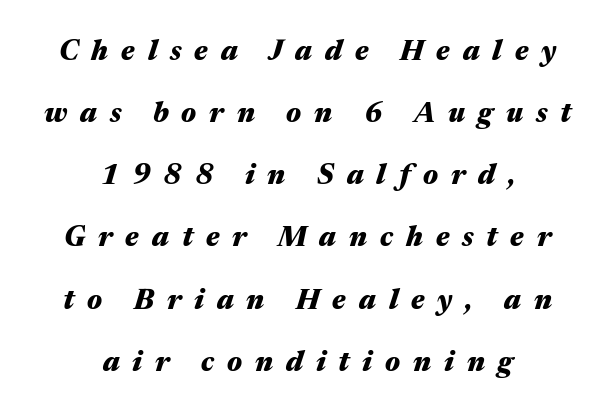
Q: Is the text bold? A: Yes.
Q: Is the text italic (slanted)? A: Yes, it leans right by about 17 degrees.
Q: Is the text underlined? A: No.
Q: How is the paragraph aligned? A: Centered.
Q: Is the spacing between letters normal or unusually wide? A: Unusually wide.
Q: Is the spacing between lines tight, normal or loose? A: Loose.
Q: Width (condensed, normal, or wide)? A: Wide.
Q: Stroke contrast? A: Medium.
Q: x-height? A: Medium.
Q: Monospaced? A: No.
